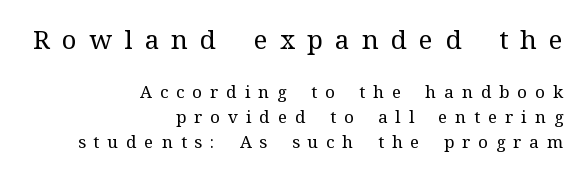
Q: Is the text bold? A: No.
Q: Is the text italic (slanted)? A: No, it is upright.
Q: Is the text underlined? A: No.
Q: How is the paragraph aligned? A: Right-aligned.
Q: Is the spacing between letters normal or unusually wide? A: Unusually wide.
Q: Is the spacing between lines tight, normal or loose? A: Normal.
Q: Which block of text is set in a larger size, the first (top) or the second (bottom)? A: The first (top) one.
